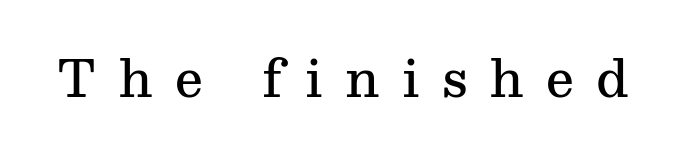
Q: Is the text bold? A: Semi-bold.
Q: Is the text italic (slanted)? A: No, it is upright.
Q: Is the typeface a serif or a sans-serif typeface? A: Serif.
Q: Is the text underlined? A: No.
Q: Is the spacing between letters normal or unusually wide? A: Unusually wide.
Q: Width (condensed, normal, or wide)? A: Normal.
Q: Stroke contrast? A: Medium.
Q: x-height? A: Medium.
Q: Monospaced? A: No.
